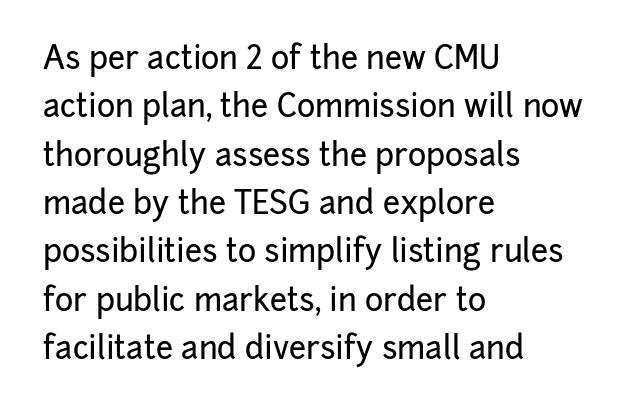
Is there much room between lines? A standard amount, neither cramped nor airy. Style check: upright. The letterforms sit shoulder to shoulder at normal distance. Horizontally, the lines are justified to the leading edge only. Nothing sits at the stroke ends, so this counts as sans-serif.
